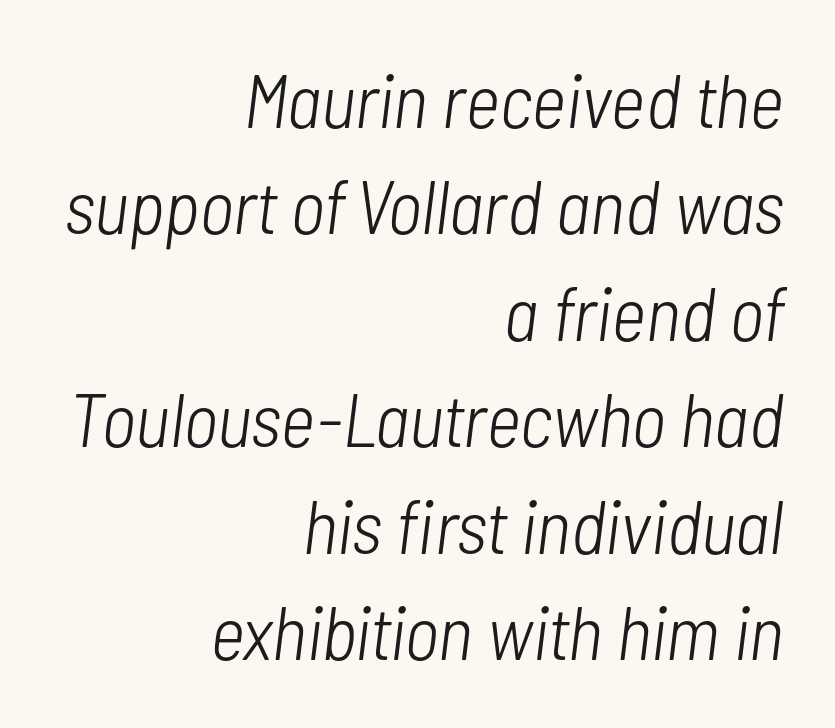
The image shows 76 px light, condensed type, italic (leaning right); set right-aligned, normal line spacing (1.4x), normal letter spacing, not underlined; low stroke contrast and a medium x-height.
